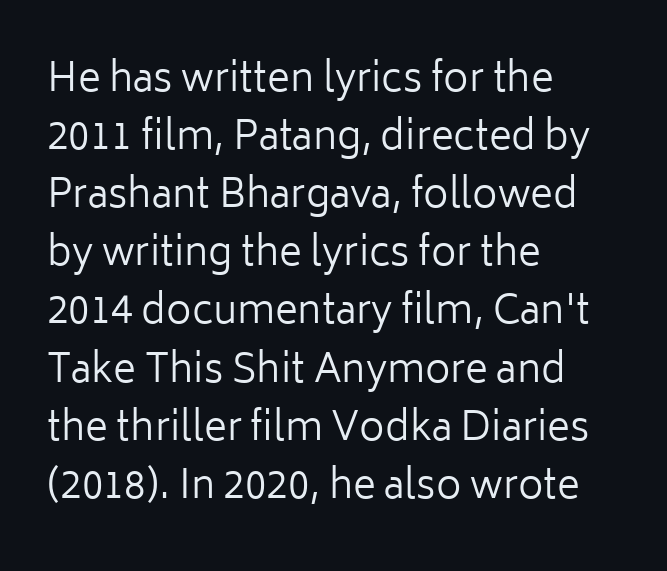
{"serif": "no", "italic": "no", "bold": "no", "weight": "regular", "width": "normal", "stroke_contrast": "low", "x_height": "medium", "monospaced": "no", "underline": "no", "align": "left", "line_spacing": "normal", "line_spacing_ratio": 1.49, "letter_spacing": "normal", "letter_spacing_em": 0.0, "glyph_px": 39}
